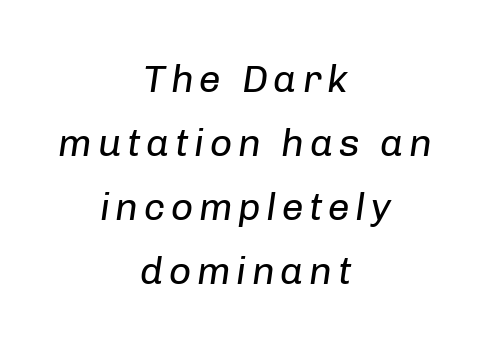
{"italic": "yes", "lean": "right", "slant_degrees": 8, "bold": "no", "weight": "regular", "width": "normal", "stroke_contrast": "low", "x_height": "medium", "monospaced": "no", "underline": "no", "align": "center", "line_spacing": "normal", "line_spacing_ratio": 1.64, "glyph_px": 39}
